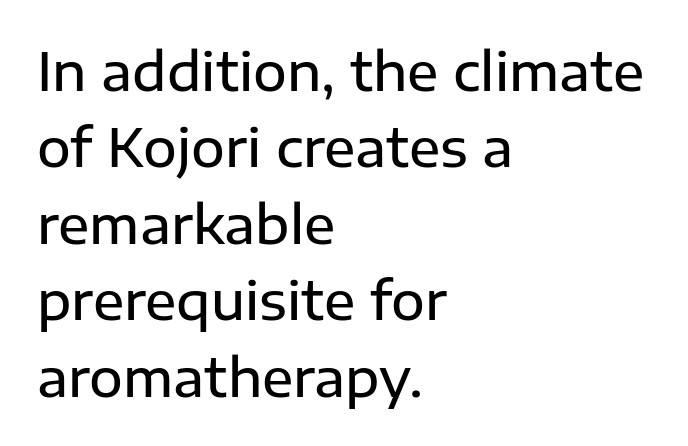
The image shows 52 px semibold sans-serif type, upright; set left-aligned, normal line spacing (1.47x), normal letter spacing, not underlined; low stroke contrast and a medium x-height.
